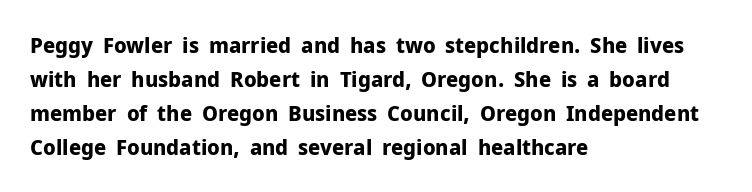
The lettering holds an erect, upright posture throughout. No word sits above an underline. Thick stems and heavy bowls — unmistakably bold. How are the letters spaced? Ordinarily, with no added tracking. Line beginnings align vertically; line endings do not.
